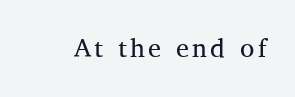
On a weight scale, this lands at 450 or below. The gap between lines stays unmarked. Notice how the stems are strictly vertical — no italics here.
